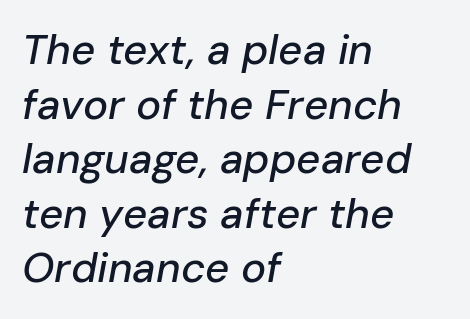
Vertical spacing — default. The typography opts for an oblique posture over an upright one. Observe the ordinary spacing: letters are neighbours, not strangers. This rendering uses left alignment, leaving the right contour irregular.
